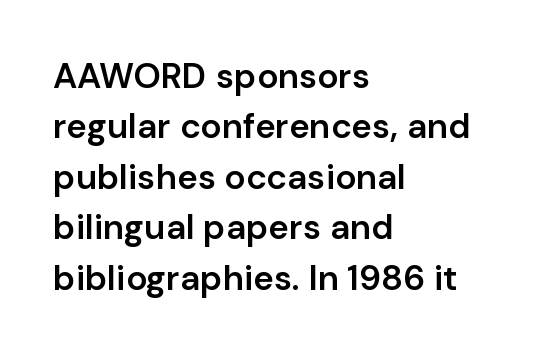
{"serif": "no", "italic": "no", "bold": "semi", "weight": "semibold", "width": "normal", "stroke_contrast": "low", "x_height": "medium", "monospaced": "no", "underline": "no", "align": "left", "line_spacing": "normal", "line_spacing_ratio": 1.44, "letter_spacing": "normal", "letter_spacing_em": 0.0, "glyph_px": 35}
